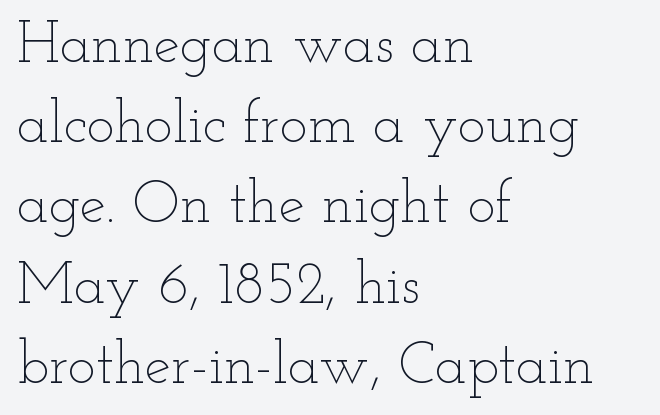
Is this a fixed-width face? No — the glyphs have proportional, varying widths. The typesetting does not lean heavy: it is not bold. The paragraph has a hard left edge and a soft right edge. The letters stand straight up with perfectly vertical stems. The designer left line spacing at the default.
